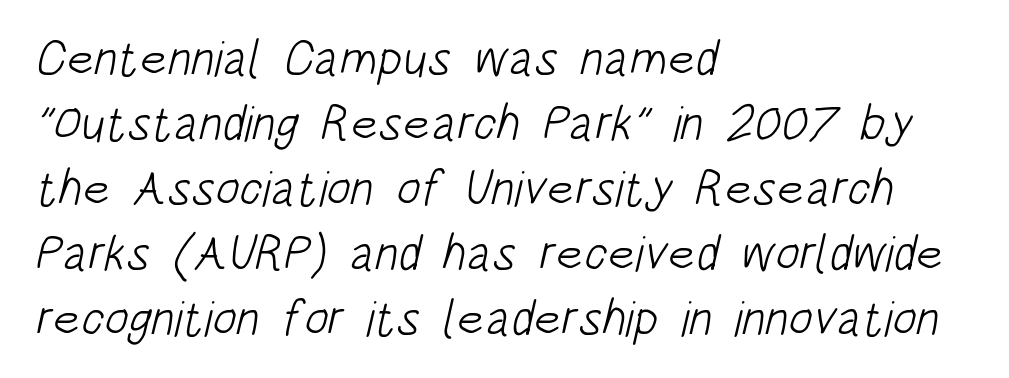
Words appear dense and cohesive because spacing is normal. Normally led — the rows are evenly, conventionally spaced. The typesetting does not lean heavy: it is not bold. Look at the bottom of the vertical strokes: they stop flat, with no serifs. This sample has the flowing, uneven cadence of proportional lettering.
